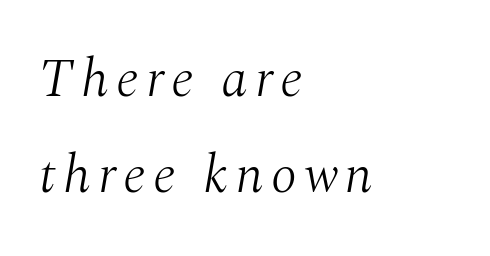
The image shows 53 px light serif type, italic (leaning right); set left-aligned, line spacing 1.81x, not underlined; medium stroke contrast and a medium x-height.
